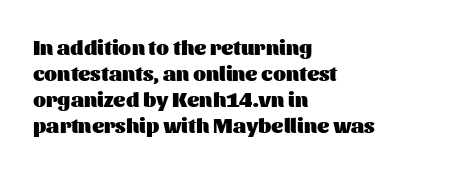
The image shows 21 px bold type, upright; set left-aligned, line spacing 1.24x, normal letter spacing, not underlined.
